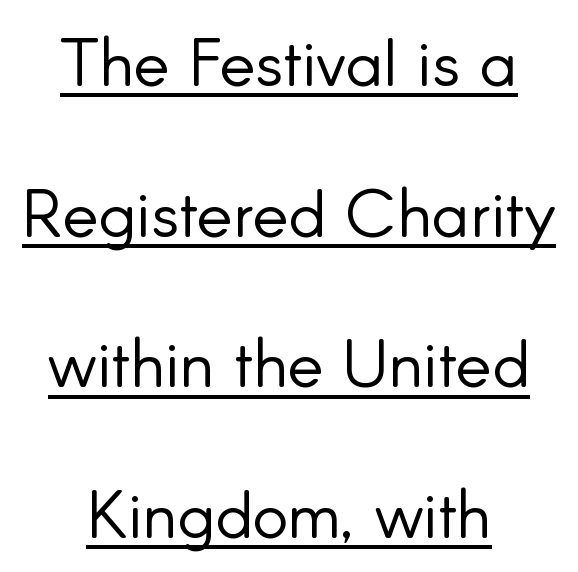
Glance below the letters and you will spot a drawn line. The setting favours the middle, as headings and verse often do. Notice the wide empty band between every row — that's loose leading. No feet cap the strokes, marking this as sans-serif type. The passage shown has conventional tracking throughout. This reads as an unemphasized weight, regular at the heaviest.
